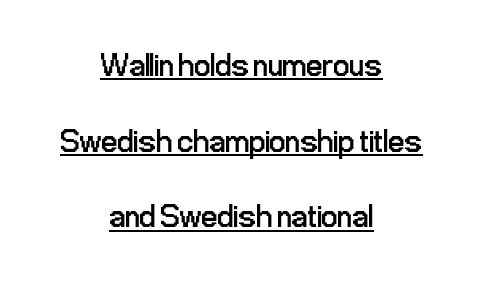
{"serif": "no", "italic": "no", "bold": "no", "weight": "regular", "width": "condensed", "stroke_contrast": "low", "x_height": "medium", "monospaced": "no", "underline": "yes", "align": "center", "line_spacing": "loose", "line_spacing_ratio": 2.36, "letter_spacing": "normal", "letter_spacing_em": 0.0, "glyph_px": 32}
